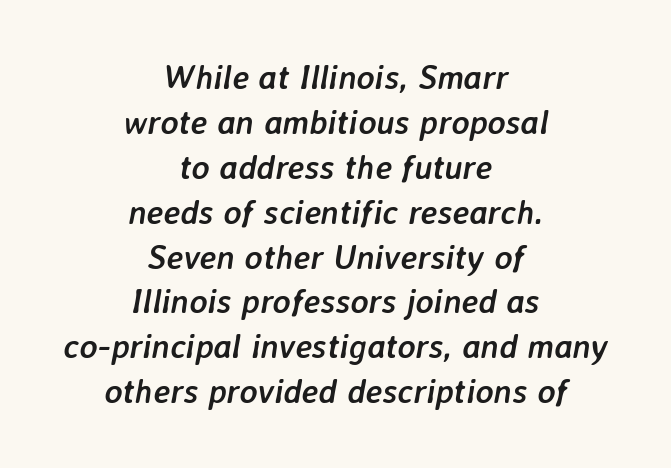
Q: Is the text bold? A: Yes.
Q: Is the text italic (slanted)? A: Yes, it leans right by about 7 degrees.
Q: Is the text underlined? A: No.
Q: How is the paragraph aligned? A: Centered.
Q: Is the spacing between letters normal or unusually wide? A: Normal.
Q: Is the spacing between lines tight, normal or loose? A: Normal.
Q: Width (condensed, normal, or wide)? A: Normal.
Q: Stroke contrast? A: Low.
Q: x-height? A: Medium.
Q: Monospaced? A: No.
